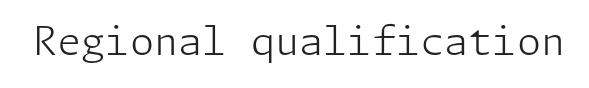
The designer went with a sans here, leaving each stem footless. Inter-character spacing is left at the font's built-in metrics. Check the space under the baseline: it is left empty. This is the regular roman posture of the typeface. Nothing heavy about these letters — not bold at all.
